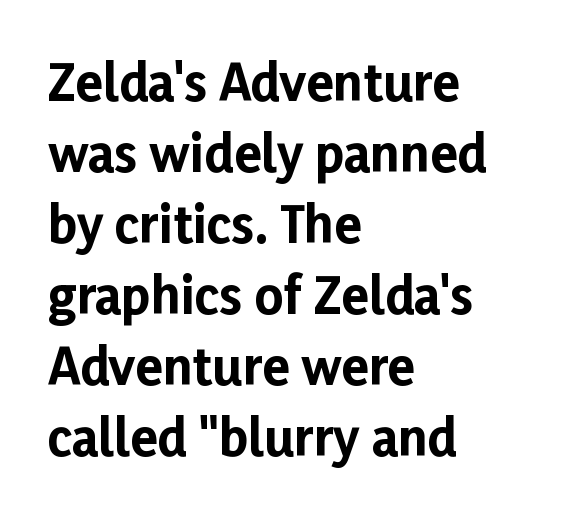
{"serif": "no", "italic": "no", "bold": "yes", "weight": "bold", "width": "normal", "stroke_contrast": "low", "x_height": "medium", "monospaced": "no", "underline": "no", "align": "left", "line_spacing": "normal", "line_spacing_ratio": 1.42, "letter_spacing": "normal", "letter_spacing_em": 0.0, "glyph_px": 50}
